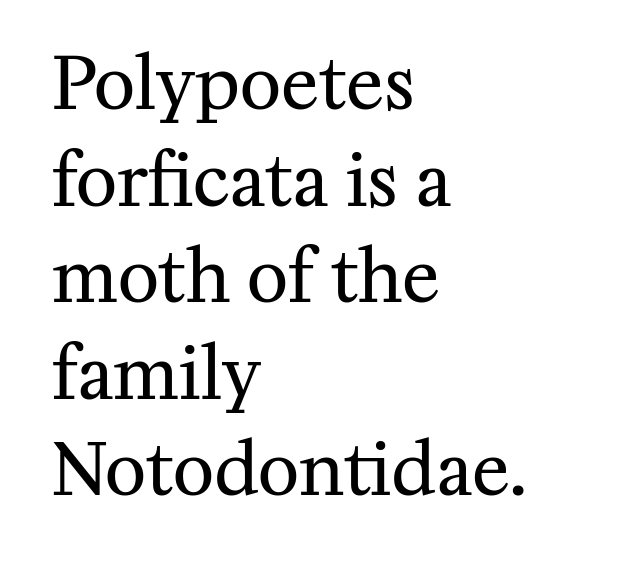
Q: Is the text bold? A: No.
Q: Is the text italic (slanted)? A: No, it is upright.
Q: Is the typeface a serif or a sans-serif typeface? A: Serif.
Q: Is the text underlined? A: No.
Q: How is the paragraph aligned? A: Left-aligned.
Q: Is the spacing between letters normal or unusually wide? A: Normal.
Q: Is the spacing between lines tight, normal or loose? A: Normal.
Q: Width (condensed, normal, or wide)? A: Normal.
Q: Stroke contrast? A: Medium.
Q: x-height? A: Medium.
Q: Monospaced? A: No.
